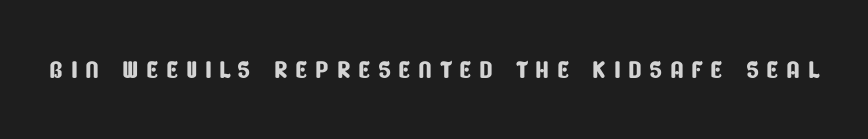
The image shows 35 px condensed sans-serif type; set unusually wide letter spacing (+0.21 em), not underlined; low stroke contrast and a large x-height.
